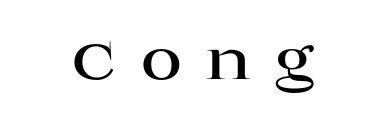
Q: Is the text bold? A: Yes.
Q: Is the text italic (slanted)? A: No, it is upright.
Q: Is the typeface a serif or a sans-serif typeface? A: Serif.
Q: Is the text underlined? A: No.
Q: Is the spacing between letters normal or unusually wide? A: Unusually wide.
Q: Width (condensed, normal, or wide)? A: Wide.
Q: Stroke contrast? A: High.
Q: x-height? A: Large.
Q: Monospaced? A: No.
